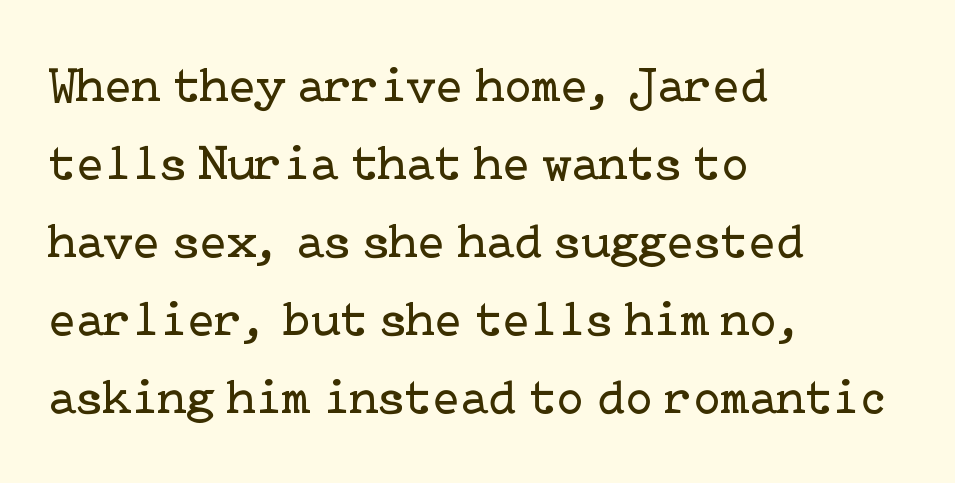
No extra ink here — the face is not bold. Nobody touched the tracking dial on this one. Look at the bottom of the vertical strokes: they flare into serifs here. These lines were composed using upright roman letters. Quick note: underline off.
